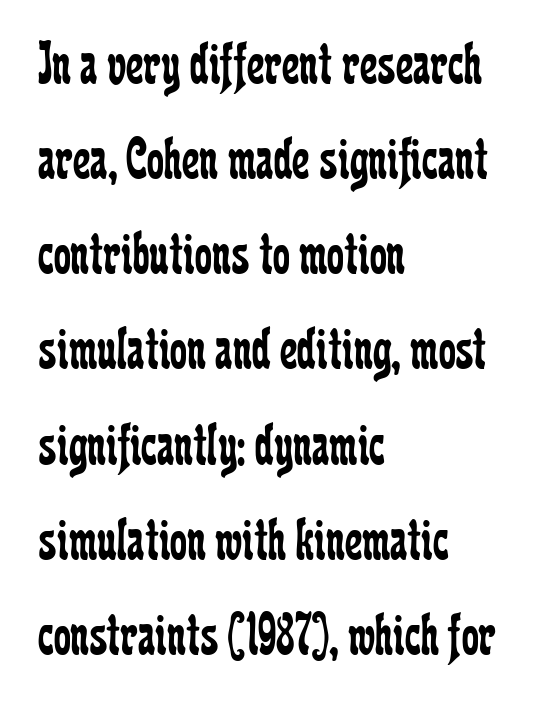
Q: Is the text bold? A: No.
Q: Is the text italic (slanted)? A: No, it is upright.
Q: Is the typeface a serif or a sans-serif typeface? A: Serif.
Q: Is the text underlined? A: No.
Q: How is the paragraph aligned? A: Left-aligned.
Q: Is the spacing between letters normal or unusually wide? A: Normal.
Q: Is the spacing between lines tight, normal or loose? A: Normal.
Q: Width (condensed, normal, or wide)? A: Condensed.
Q: Stroke contrast? A: Low.
Q: x-height? A: Medium.
Q: Monospaced? A: No.
